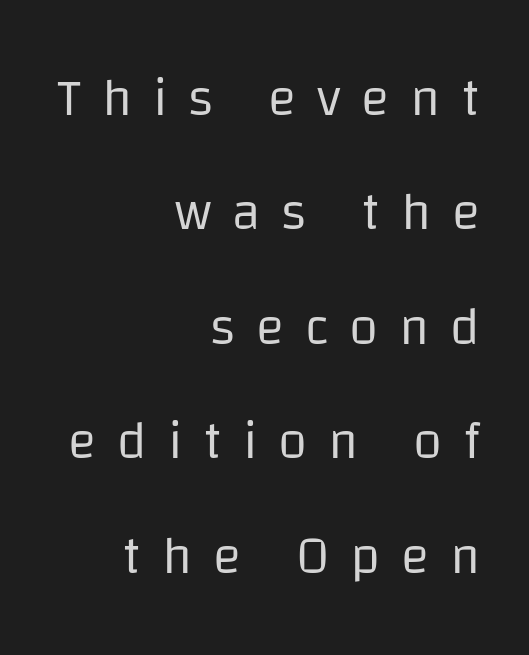
Q: Is the text bold? A: No.
Q: Is the text italic (slanted)? A: No, it is upright.
Q: Is the typeface a serif or a sans-serif typeface? A: Sans-serif.
Q: Is the text underlined? A: No.
Q: How is the paragraph aligned? A: Right-aligned.
Q: Is the spacing between letters normal or unusually wide? A: Unusually wide.
Q: Is the spacing between lines tight, normal or loose? A: Loose.
Q: Width (condensed, normal, or wide)? A: Normal.
Q: Stroke contrast? A: Low.
Q: x-height? A: Large.
Q: Monospaced? A: No.
